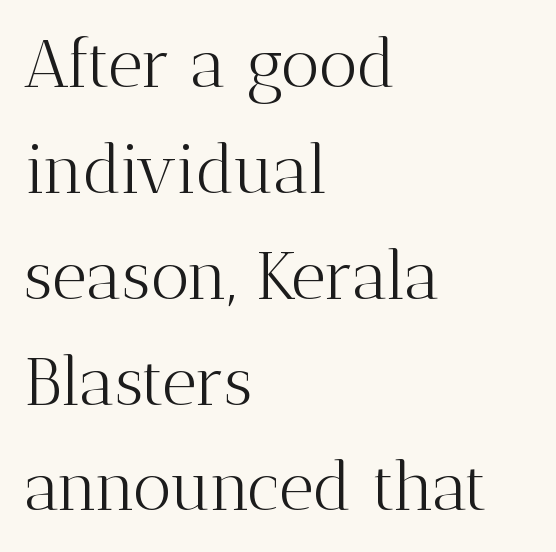
{"serif": "yes", "italic": "no", "bold": "no", "weight": "light", "width": "normal", "stroke_contrast": "medium", "x_height": "medium", "monospaced": "no", "underline": "no", "align": "left", "line_spacing": "normal", "line_spacing_ratio": 1.58, "letter_spacing": "normal", "letter_spacing_em": 0.0, "glyph_px": 67}
